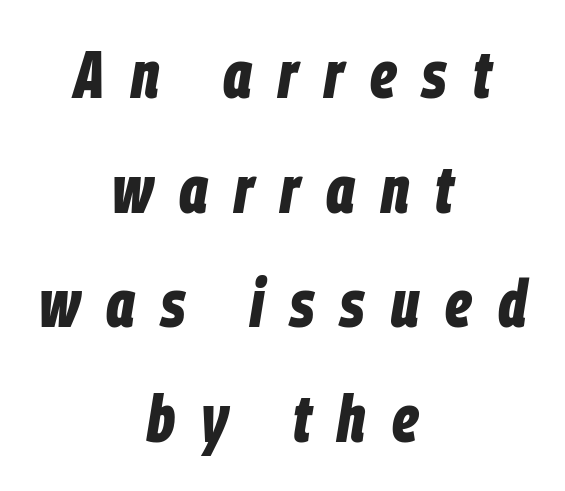
Q: Is the text bold? A: Yes.
Q: Is the text italic (slanted)? A: Yes, it leans right by about 9 degrees.
Q: Is the text underlined? A: No.
Q: How is the paragraph aligned? A: Centered.
Q: Is the spacing between letters normal or unusually wide? A: Unusually wide.
Q: Width (condensed, normal, or wide)? A: Condensed.
Q: Stroke contrast? A: Low.
Q: x-height? A: Large.
Q: Monospaced? A: No.
